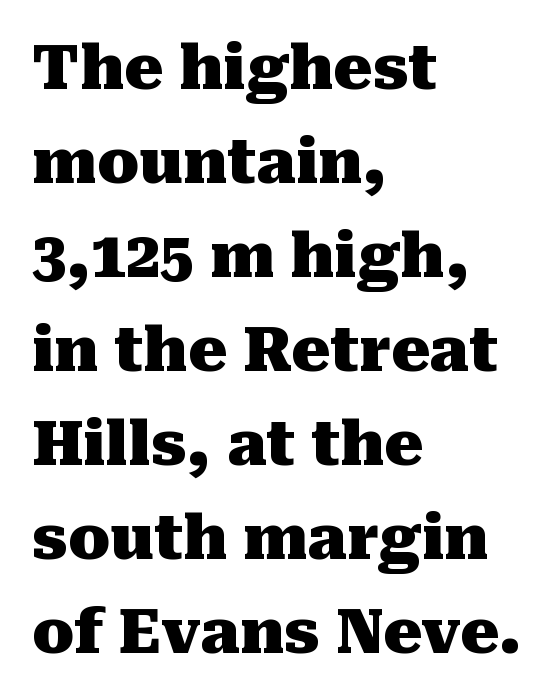
The image shows 61 px heavy serif type, upright; set left-aligned, normal line spacing (1.54x), normal letter spacing, not underlined; medium stroke contrast and a medium x-height.
